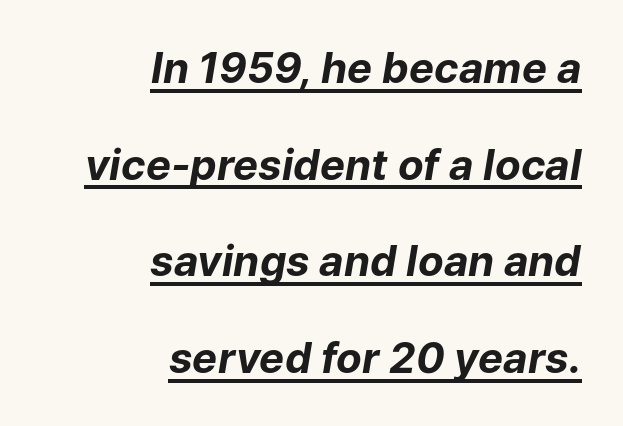
The image shows 42 px bold type, italic (leaning right); set right-aligned, loose line spacing (2.3x), normal letter spacing, underlined; low stroke contrast and a medium x-height.
